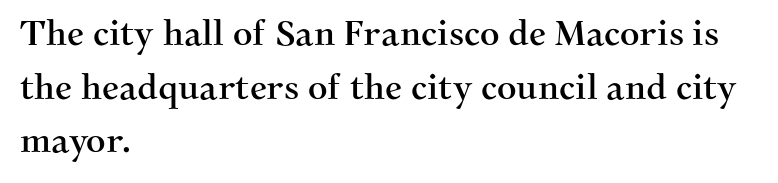
Q: Is the text italic (slanted)? A: No, it is upright.
Q: Is the typeface a serif or a sans-serif typeface? A: Serif.
Q: Is the text underlined? A: No.
Q: How is the paragraph aligned? A: Left-aligned.
Q: Is the spacing between letters normal or unusually wide? A: Normal.
Q: Is the spacing between lines tight, normal or loose? A: Normal.
Q: Width (condensed, normal, or wide)? A: Normal.
Q: Stroke contrast? A: Medium.
Q: x-height? A: Medium.
Q: Monospaced? A: No.
